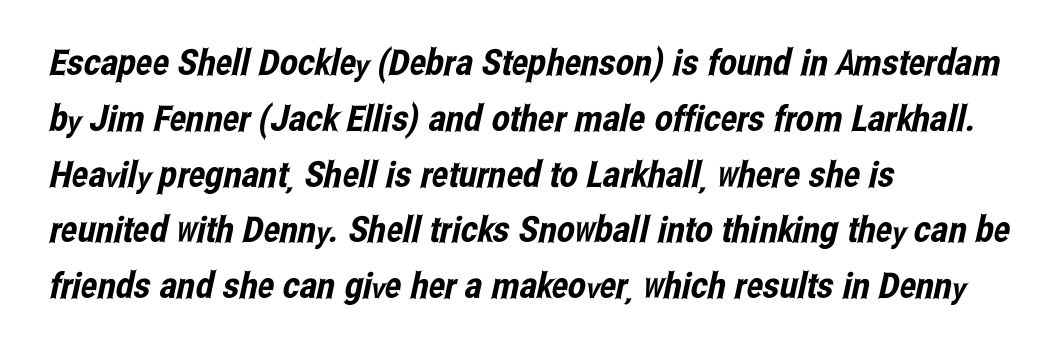
The image shows 36 px condensed sans-serif type; set left-aligned, normal line spacing (1.55x), normal letter spacing, not underlined; low stroke contrast and a medium x-height.
